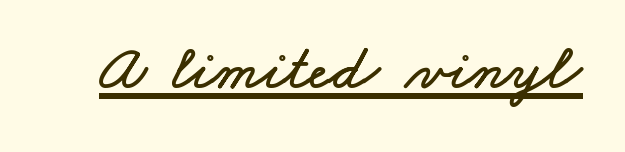
Q: Is the text underlined? A: Yes.
Q: Is the spacing between letters normal or unusually wide? A: Normal.
Q: Width (condensed, normal, or wide)? A: Wide.
Q: Stroke contrast? A: Low.
Q: x-height? A: Small.
Q: Monospaced? A: No.
